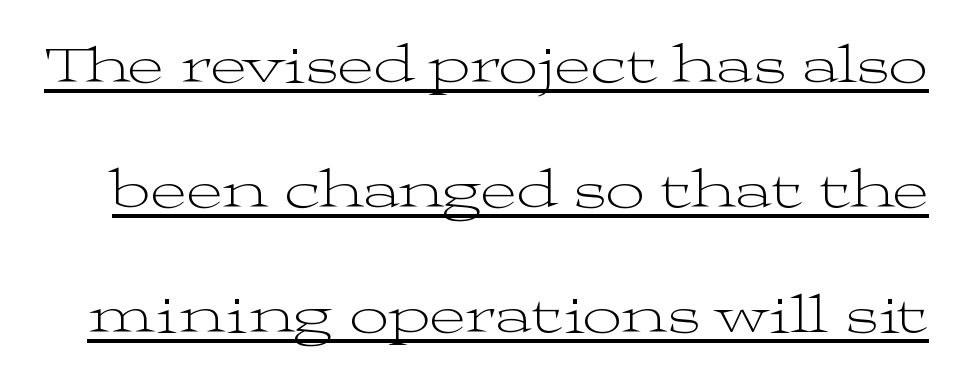
{"serif": "yes", "italic": "no", "bold": "no", "weight": "light", "width": "wide", "stroke_contrast": "medium", "x_height": "medium", "monospaced": "no", "underline": "yes", "line_spacing": "loose", "line_spacing_ratio": 2.27, "letter_spacing": "normal", "letter_spacing_em": 0.0, "glyph_px": 55}
